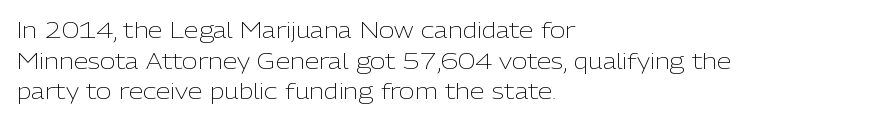
The image shows 21 px text type, upright; set left-aligned, normal line spacing (1.46x), normal letter spacing, not underlined.
